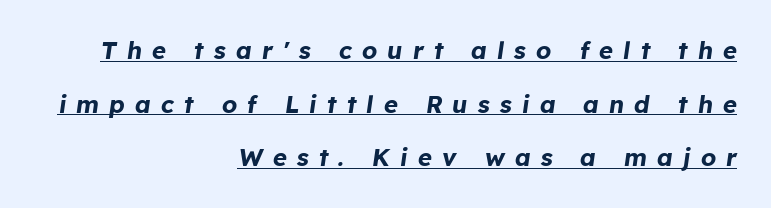
These words are printed bold, with thick strokes throughout. Words appear elongated and porous because spacing is wide. Looking at the ascenders, they clearly lean. All the whitespace from short lines collects on the left. Emphasis is given by a line drawn under the lettering. The leading is generous, giving the passage an open texture.
